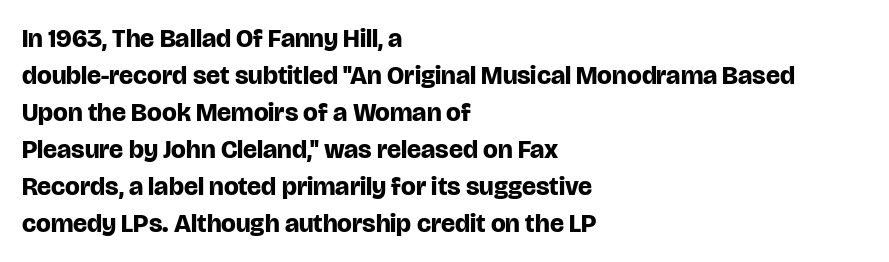
The image shows 26 px bold type, upright; set left-aligned, normal line spacing (1.42x), normal letter spacing, not underlined.
